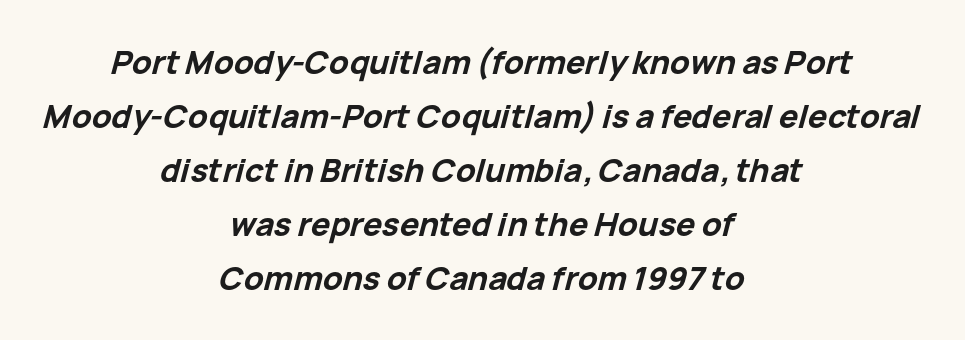
Short and long lines alike share a common midpoint. Notice how thick the strokes are: this is what a full bold looks like. Vertical spacing — default. How are the letters spaced? Ordinarily, with no added tracking. Check the space under the baseline: it is left empty.
